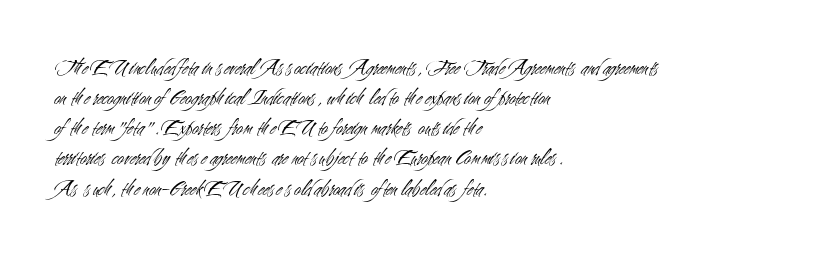
{"bold": "no", "underline": "no", "align": "left", "line_spacing": "normal", "line_spacing_ratio": 1.31, "letter_spacing": "normal", "letter_spacing_em": 0.0, "glyph_px": 23}
